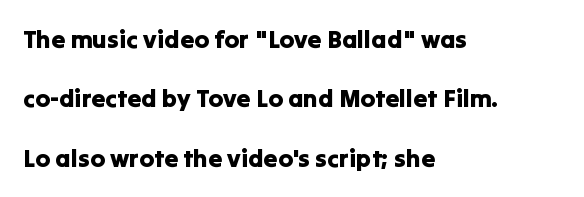
The gap between lines stays unmarked. Nothing unusual about the tracking: characters are spaced as the font intends. Upright lettering throughout. Notice how the passage keeps a crisp vertical edge on the left only. Students, observe: this is what heavily led, spacious text looks like.
